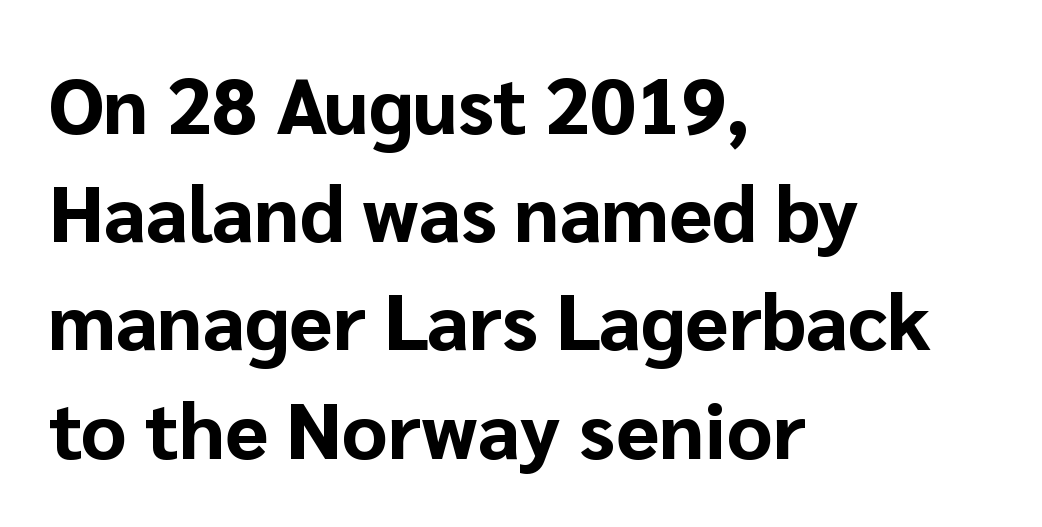
The image shows 79 px bold sans-serif type, upright; set left-aligned, normal line spacing (1.37x), normal letter spacing, not underlined; low stroke contrast and a medium x-height.
